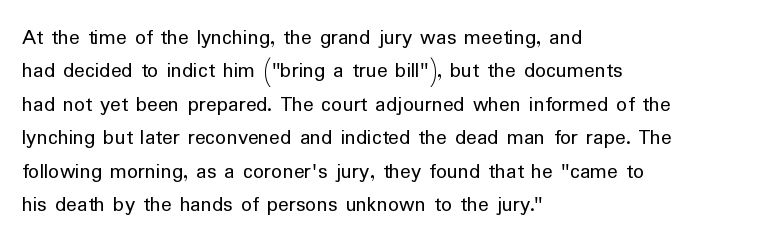
Q: Is the text bold? A: No.
Q: Is the text italic (slanted)? A: No, it is upright.
Q: Is the text underlined? A: No.
Q: How is the paragraph aligned? A: Left-aligned.
Q: Is the spacing between letters normal or unusually wide? A: Normal.
Q: Is the spacing between lines tight, normal or loose? A: Normal.
